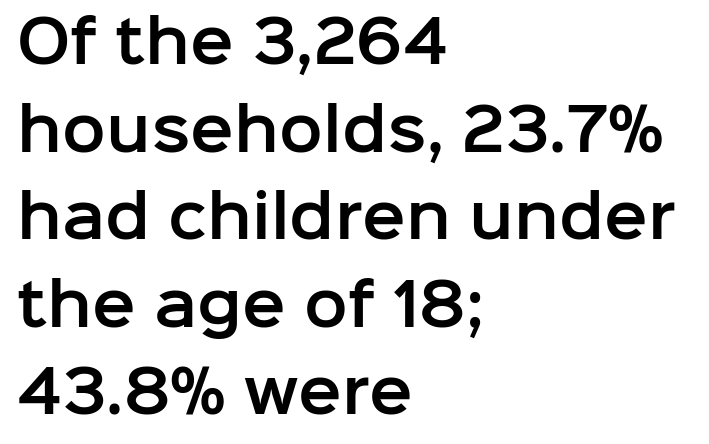
Q: Is the text italic (slanted)? A: No, it is upright.
Q: Is the typeface a serif or a sans-serif typeface? A: Sans-serif.
Q: Is the text underlined? A: No.
Q: How is the paragraph aligned? A: Left-aligned.
Q: Is the spacing between letters normal or unusually wide? A: Normal.
Q: Is the spacing between lines tight, normal or loose? A: Normal.
Q: Width (condensed, normal, or wide)? A: Normal.
Q: Stroke contrast? A: Low.
Q: x-height? A: Medium.
Q: Monospaced? A: No.
